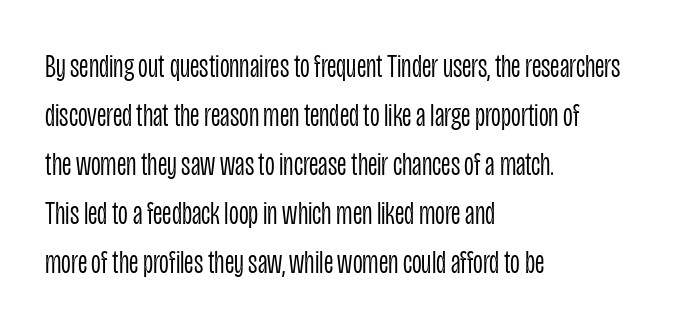
The image shows 34 px light, condensed sans-serif type, upright; set left-aligned, normal line spacing (1.44x), normal letter spacing, not underlined; low stroke contrast and a large x-height.
